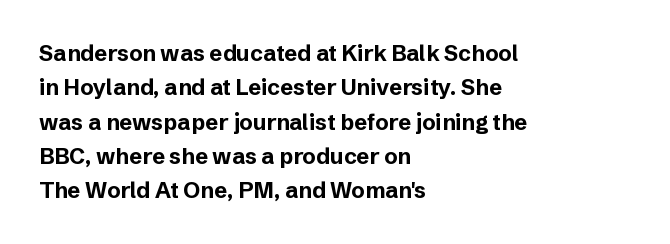
The image shows 22 px bold type, upright; set left-aligned, normal line spacing (1.56x), normal letter spacing, not underlined.
